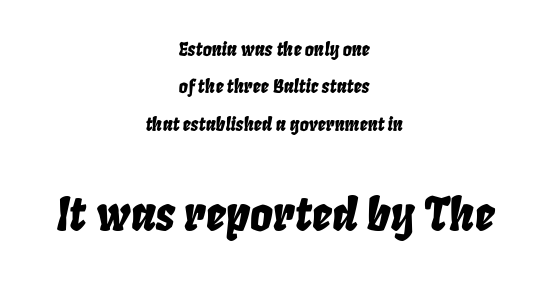
Q: Is the text italic (slanted)? A: Yes, it leans right by about 8 degrees.
Q: Is the text underlined? A: No.
Q: How is the paragraph aligned? A: Centered.
Q: Is the spacing between letters normal or unusually wide? A: Normal.
Q: Is the spacing between lines tight, normal or loose? A: Loose.
Q: Which block of text is set in a larger size, the first (top) or the second (bottom)? A: The second (bottom) one.
Q: Width (condensed, normal, or wide)? A: Condensed.
Q: Stroke contrast? A: Low.
Q: x-height? A: Large.
Q: Monospaced? A: No.
